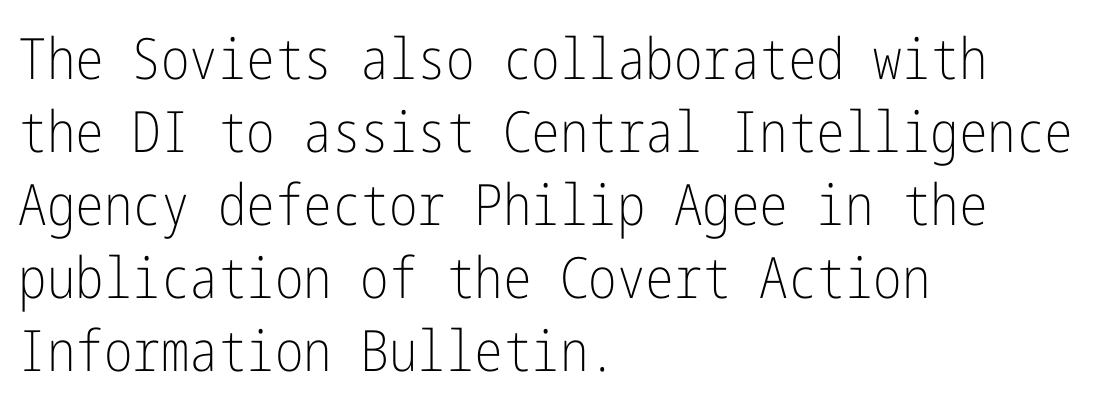
The image shows 57 px light, condensed sans-serif type, upright; set left-aligned, normal line spacing (1.28x), normal letter spacing, not underlined; low stroke contrast and a medium x-height.
